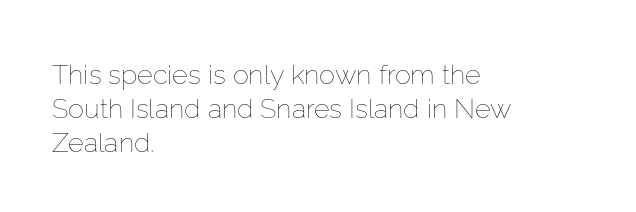
Vertically, the passage feels balanced, rows spaced as you'd expect. The strip under each line holds only bare page. Weight: in the light-to-regular range. Glyph-to-glyph distance matches everyday printed text.
